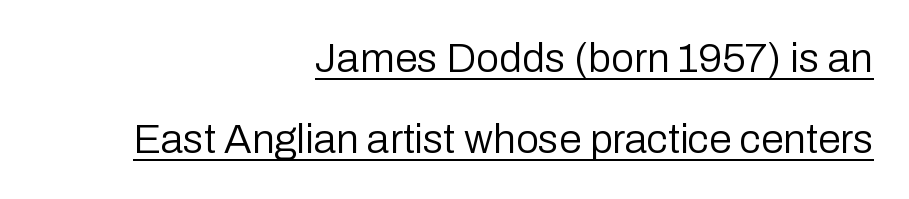
{"serif": "no", "italic": "no", "bold": "no", "weight": "regular", "width": "normal", "stroke_contrast": "low", "x_height": "medium", "monospaced": "no", "underline": "yes", "align": "right", "line_spacing": "loose", "line_spacing_ratio": 1.98, "letter_spacing": "normal", "letter_spacing_em": 0.0, "glyph_px": 41}
